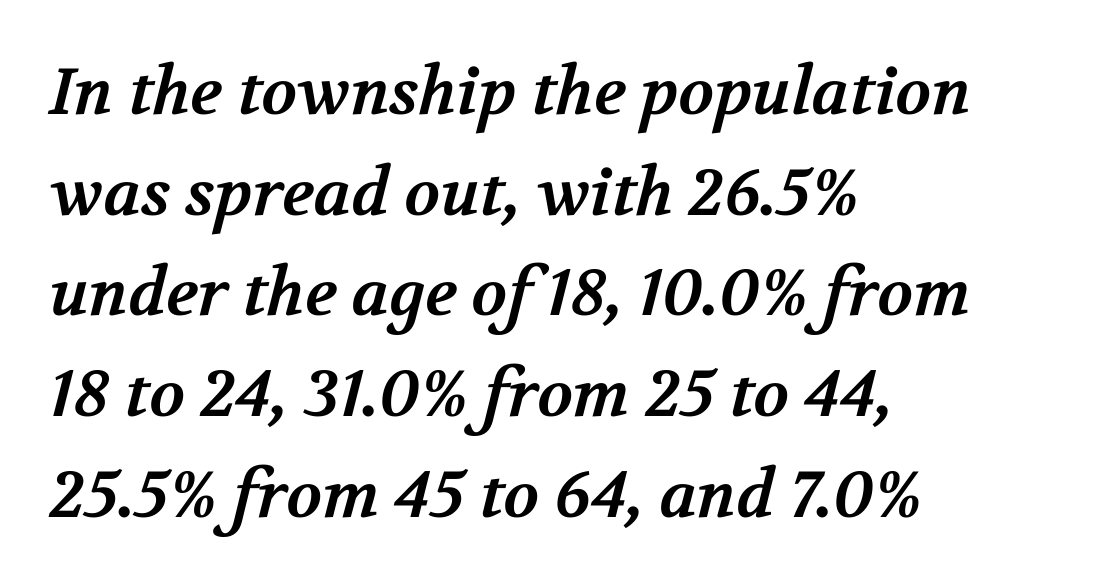
Descenders are the only things crossing below the line. The rendering uses a moderate line-height, typical for paragraphs. These lines stack with their left ends in a neat column. Yep, those are serifs on the letters.
